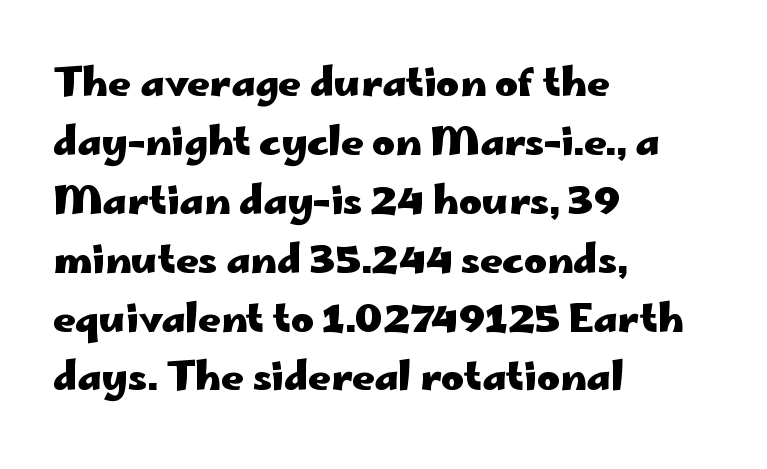
{"serif": "no", "italic": "no", "bold": "yes", "weight": "heavy", "width": "wide", "stroke_contrast": "low", "x_height": "small", "monospaced": "no", "underline": "no", "align": "left", "line_spacing": "normal", "line_spacing_ratio": 1.51, "letter_spacing": "normal", "letter_spacing_em": 0.0, "glyph_px": 39}
